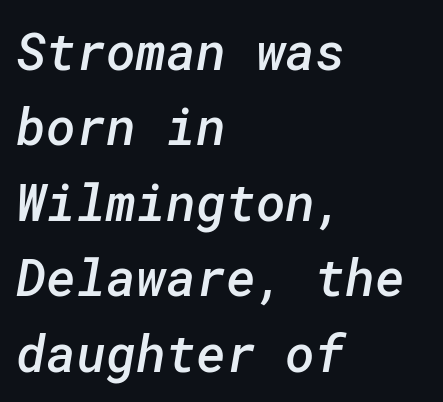
Q: Is the text bold? A: Semi-bold.
Q: Is the typeface a serif or a sans-serif typeface? A: Sans-serif.
Q: Is the text underlined? A: No.
Q: How is the paragraph aligned? A: Left-aligned.
Q: Is the spacing between letters normal or unusually wide? A: Normal.
Q: Is the spacing between lines tight, normal or loose? A: Normal.
Q: Width (condensed, normal, or wide)? A: Normal.
Q: Stroke contrast? A: Low.
Q: x-height? A: Medium.
